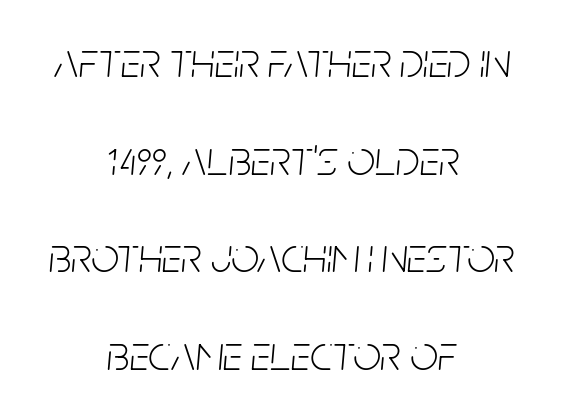
{"italic": "yes", "lean": "right", "slant_degrees": 5, "bold": "no", "weight": "light", "width": "condensed", "stroke_contrast": "low", "x_height": "large", "monospaced": "no", "underline": "no", "align": "center", "line_spacing": "loose", "line_spacing_ratio": 1.99, "letter_spacing": "normal", "letter_spacing_em": 0.0, "glyph_px": 49}
